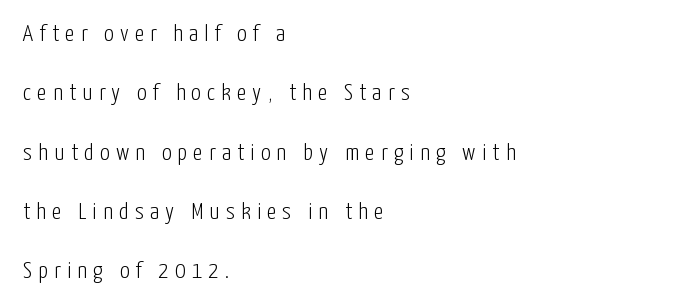
Each word looks stretched out because of the extra space between its letters. Lines of text with bare space underneath. Horizontally, the lines are justified to the leading edge only. Leading is clearly above the norm, producing a sparse column.
